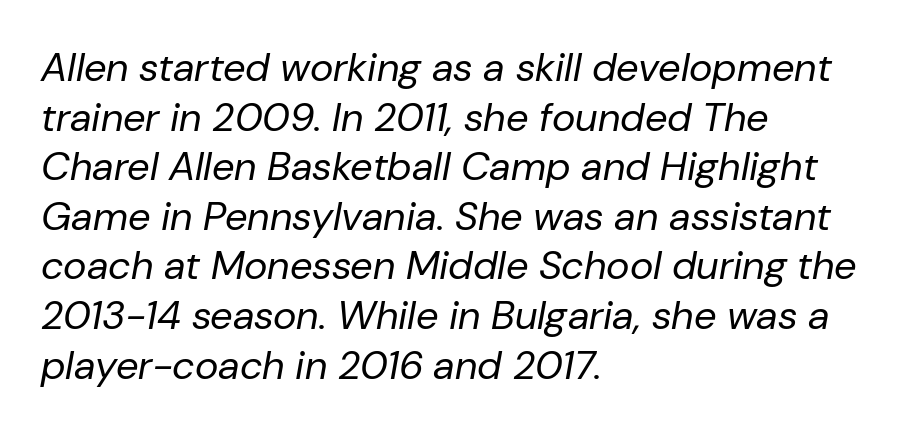
The image shows 40 px regular-weight type, italic (leaning right); set left-aligned, line spacing 1.24x, normal letter spacing, not underlined; low stroke contrast and a medium x-height.
